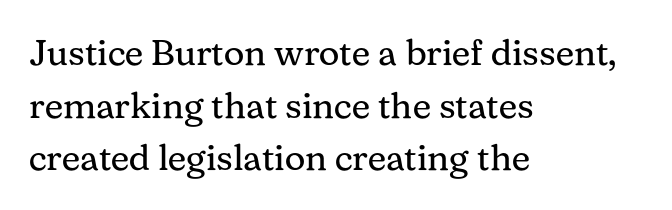
Type style note: has serifs. Leading: standard. Character widths vary here, with narrow letters taking less room than wide ones. A roman cut, with each character standing at attention. Summary of weight: not heavy and not bold.
